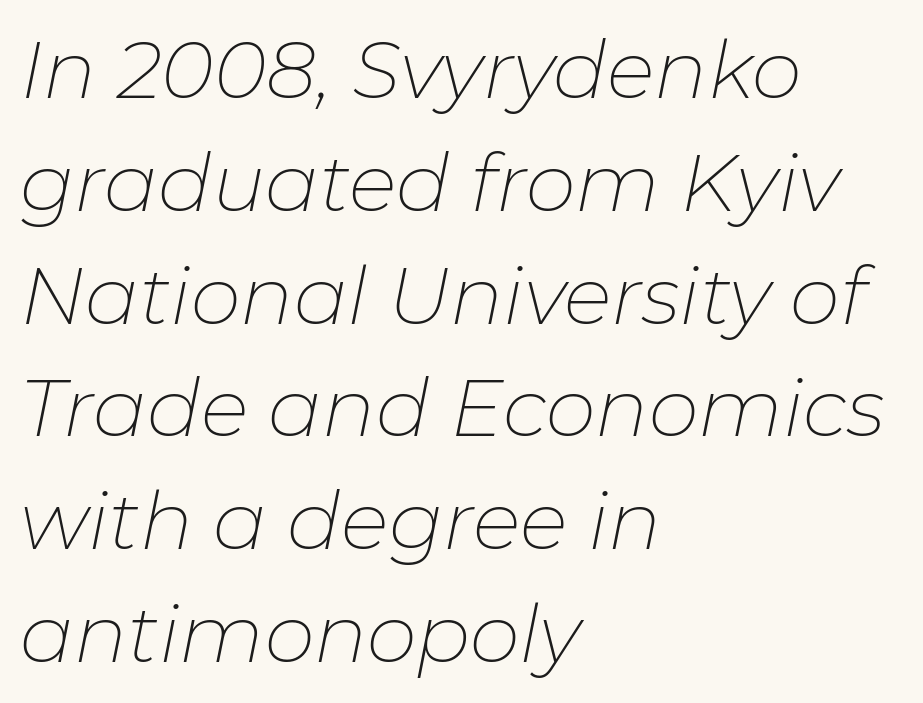
Q: Is the text bold? A: No.
Q: Is the text italic (slanted)? A: Yes, it leans right by about 11 degrees.
Q: Is the text underlined? A: No.
Q: How is the paragraph aligned? A: Left-aligned.
Q: Is the spacing between letters normal or unusually wide? A: Normal.
Q: Is the spacing between lines tight, normal or loose? A: Normal.
Q: Width (condensed, normal, or wide)? A: Normal.
Q: Stroke contrast? A: Low.
Q: x-height? A: Medium.
Q: Monospaced? A: No.
